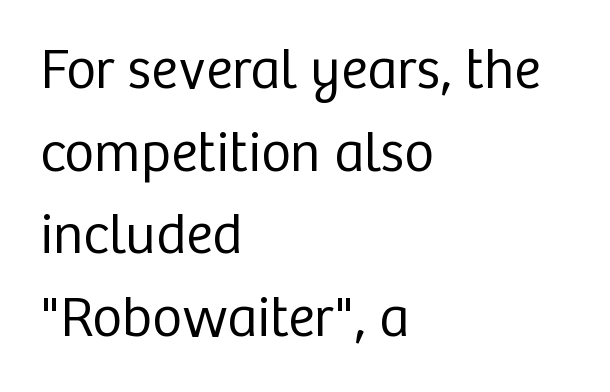
Q: Is the text bold? A: No.
Q: Is the text italic (slanted)? A: No, it is upright.
Q: Is the typeface a serif or a sans-serif typeface? A: Sans-serif.
Q: Is the text underlined? A: No.
Q: How is the paragraph aligned? A: Left-aligned.
Q: Is the spacing between letters normal or unusually wide? A: Normal.
Q: Is the spacing between lines tight, normal or loose? A: Normal.
Q: Width (condensed, normal, or wide)? A: Normal.
Q: Stroke contrast? A: Low.
Q: x-height? A: Medium.
Q: Monospaced? A: No.
